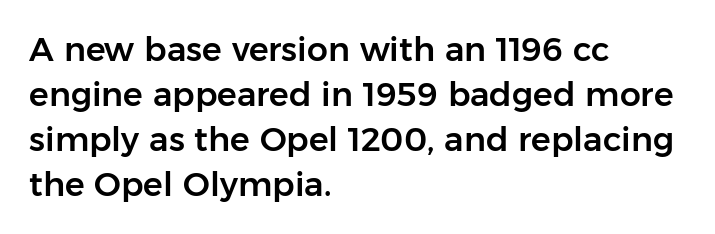
{"serif": "no", "italic": "no", "width": "normal", "stroke_contrast": "low", "x_height": "medium", "monospaced": "no", "underline": "no", "align": "left", "line_spacing": "normal", "line_spacing_ratio": 1.36, "letter_spacing": "normal", "letter_spacing_em": 0.0, "glyph_px": 33}
